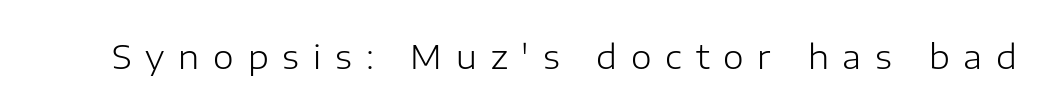
Vertical strokes here are truly vertical. Descenders are the only things crossing below the line. Is this a fixed-width face? No — the glyphs have proportional, varying widths. Tracking value appears strongly positive — letters spread wide.
